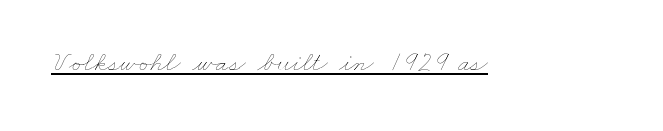
{"bold": "no", "weight": "thin", "width": "wide", "stroke_contrast": "low", "x_height": "small", "monospaced": "no", "underline": "yes", "letter_spacing": "normal", "letter_spacing_em": 0.0, "glyph_px": 28}
